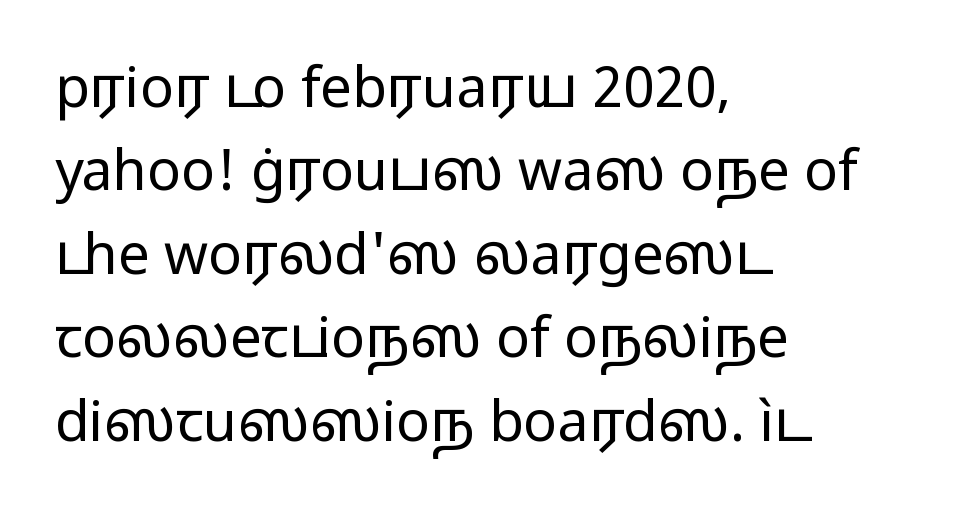
The letterforms sit shoulder to shoulder at normal distance. Unlike italic type, these characters show no tilt at all. Rows of type keep a routine distance in the vertical direction. Bare-footed words on every line. The passage shown is typeset with a sans-serif family.
